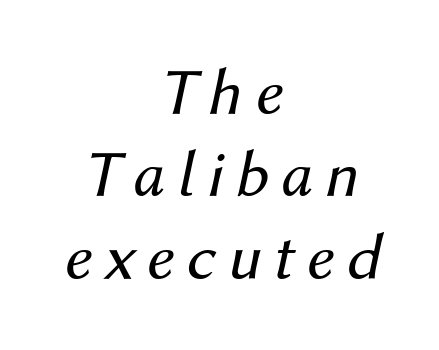
{"italic": "yes", "lean": "right", "slant_degrees": 12, "bold": "no", "weight": "regular", "width": "normal", "stroke_contrast": "medium", "x_height": "medium", "monospaced": "no", "underline": "no", "align": "center", "line_spacing_ratio": 1.23, "glyph_px": 67}
